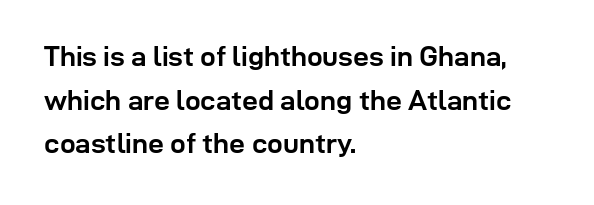
The image shows 28 px semibold sans-serif type, upright; set left-aligned, normal line spacing (1.56x), normal letter spacing, not underlined; low stroke contrast and a medium x-height.
